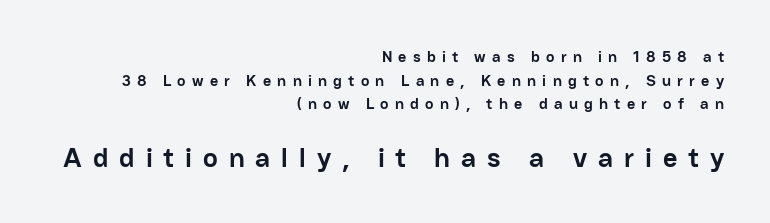
Q: Is the text bold? A: Yes.
Q: Is the text italic (slanted)? A: No, it is upright.
Q: Is the typeface a serif or a sans-serif typeface? A: Sans-serif.
Q: Is the text underlined? A: No.
Q: How is the paragraph aligned? A: Right-aligned.
Q: Is the spacing between letters normal or unusually wide? A: Unusually wide.
Q: Is the spacing between lines tight, normal or loose? A: Normal.
Q: Which block of text is set in a larger size, the first (top) or the second (bottom)? A: The second (bottom) one.
Q: Width (condensed, normal, or wide)? A: Normal.
Q: Stroke contrast? A: Low.
Q: x-height? A: Medium.
Q: Monospaced? A: No.
